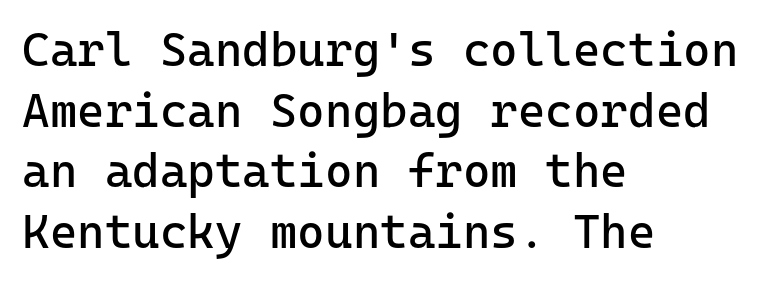
{"serif": "no", "italic": "no", "bold": "no", "weight": "regular", "width": "normal", "stroke_contrast": "low", "x_height": "medium", "underline": "no", "align": "left", "line_spacing": "normal", "line_spacing_ratio": 1.29, "letter_spacing": "normal", "letter_spacing_em": 0.0, "glyph_px": 47}
